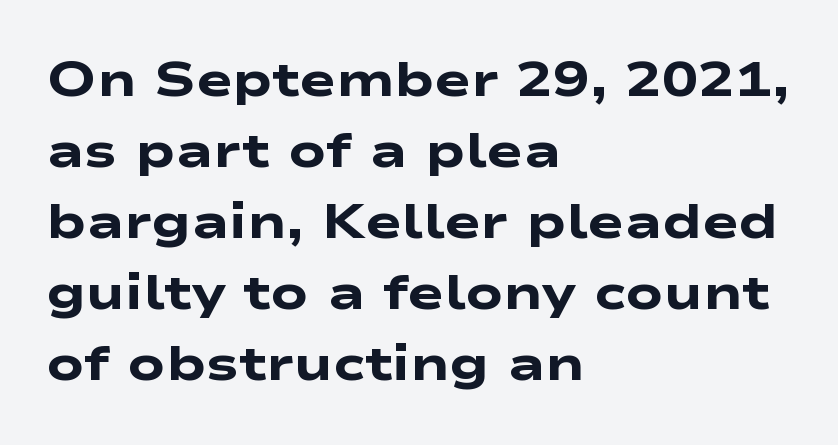
The image shows 49 px heavy, wide sans-serif type; set left-aligned, normal line spacing (1.45x), normal letter spacing, not underlined; low stroke contrast and a medium x-height.
